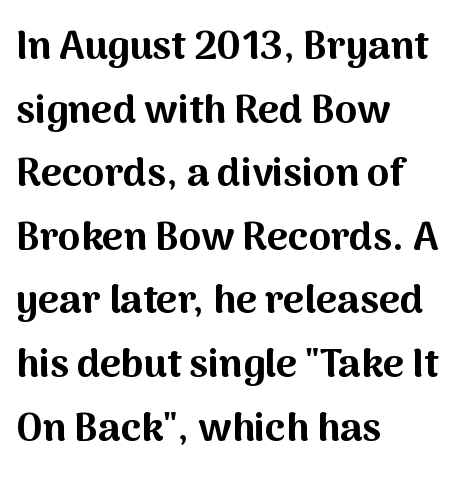
The image shows 40 px bold sans-serif type, upright; set left-aligned, normal line spacing (1.59x), normal letter spacing, not underlined; medium stroke contrast and a medium x-height.
